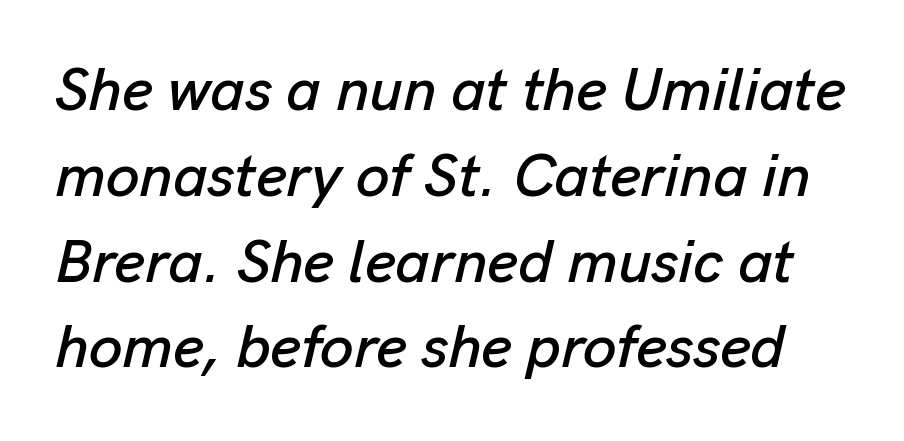
{"italic": "yes", "lean": "right", "slant_degrees": 13, "width": "normal", "stroke_contrast": "low", "x_height": "medium", "monospaced": "no", "underline": "no", "line_spacing": "normal", "line_spacing_ratio": 1.43, "letter_spacing": "normal", "letter_spacing_em": 0.0, "glyph_px": 60}
